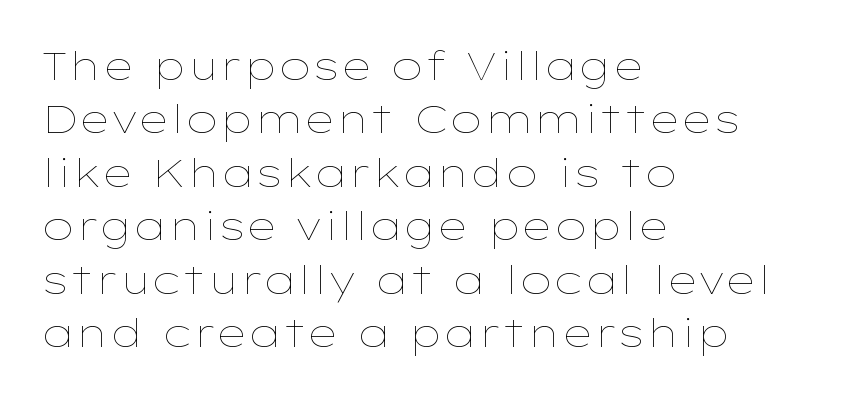
Line spacing here is normal. If you drew a ruler down the left edge, every line would touch it. You can tell it's not italic because the verticals are truly vertical. Only glyphs here, with clear space below each row. Unbolded letterforms with no extra heft.
